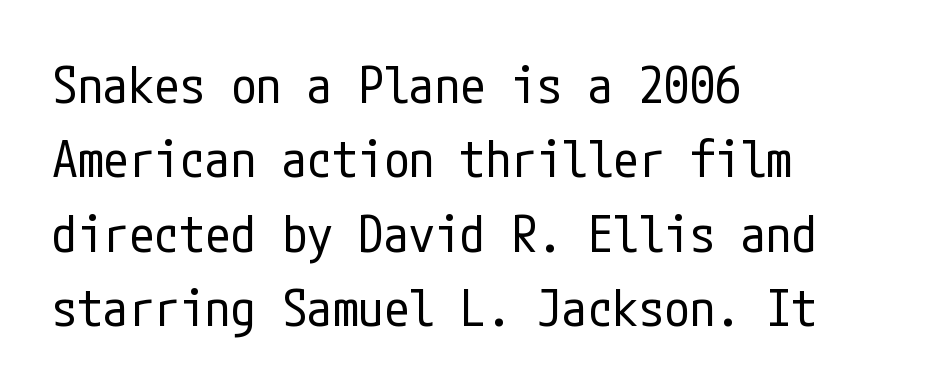
This rendering uses left alignment, leaving the right contour irregular. Is the letter spacing exaggerated? No — it looks like the ordinary default. Ordinary non-slanted type is in use. The words here are not underlined.
